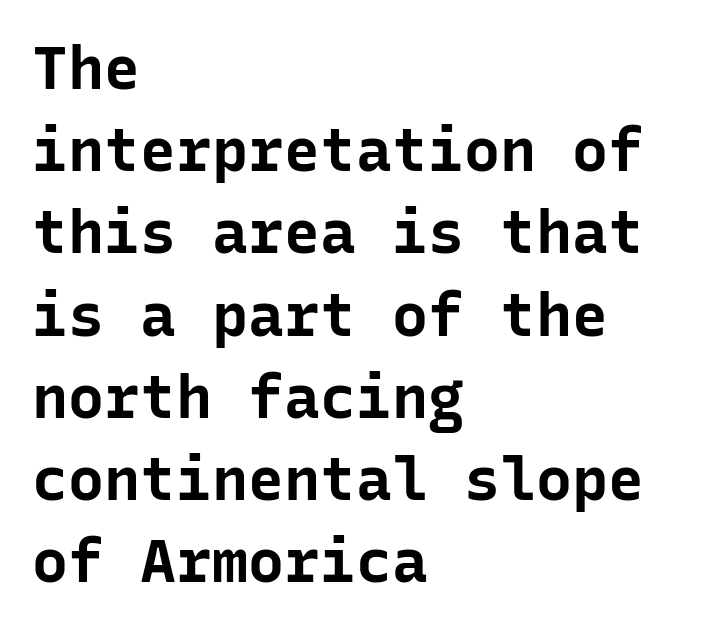
Q: Is the text bold? A: Yes.
Q: Is the text italic (slanted)? A: No, it is upright.
Q: Is the typeface a serif or a sans-serif typeface? A: Sans-serif.
Q: Is the text underlined? A: No.
Q: How is the paragraph aligned? A: Left-aligned.
Q: Is the spacing between letters normal or unusually wide? A: Normal.
Q: Is the spacing between lines tight, normal or loose? A: Normal.
Q: Width (condensed, normal, or wide)? A: Normal.
Q: Stroke contrast? A: Low.
Q: x-height? A: Medium.
Q: Monospaced? A: Yes.
